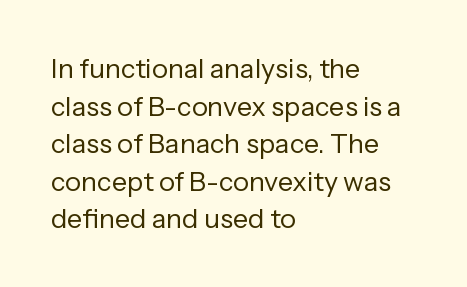
Q: Is the text bold? A: No.
Q: Is the text italic (slanted)? A: No, it is upright.
Q: Is the text underlined? A: No.
Q: How is the paragraph aligned? A: Left-aligned.
Q: Is the spacing between letters normal or unusually wide? A: Normal.
Q: Is the spacing between lines tight, normal or loose? A: Normal.
